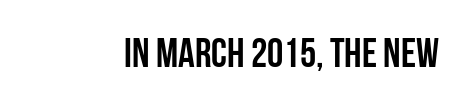
Q: Is the text bold? A: Yes.
Q: Is the text italic (slanted)? A: No, it is upright.
Q: Is the typeface a serif or a sans-serif typeface? A: Sans-serif.
Q: Is the text underlined? A: No.
Q: Is the spacing between letters normal or unusually wide? A: Normal.
Q: Width (condensed, normal, or wide)? A: Condensed.
Q: Stroke contrast? A: Low.
Q: x-height? A: Large.
Q: Monospaced? A: No.
